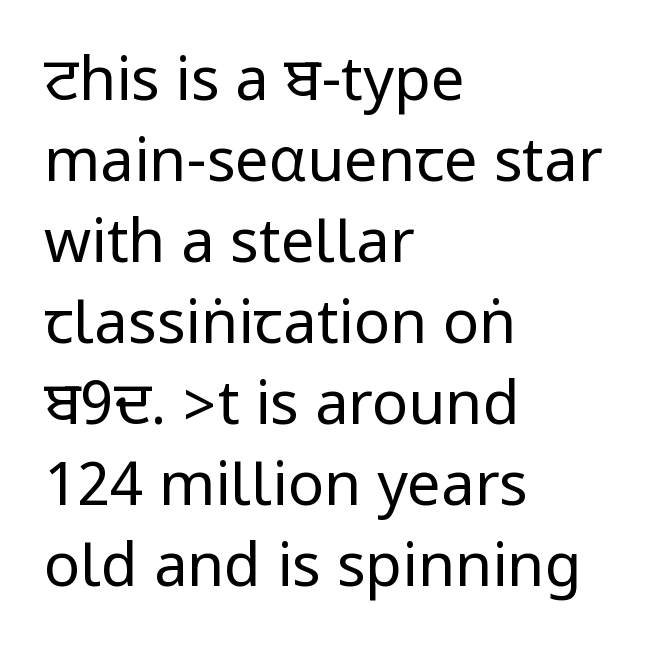
The image shows 60 px regular-weight, condensed sans-serif type, upright; set left-aligned, normal line spacing (1.35x), normal letter spacing, not underlined; low stroke contrast.
